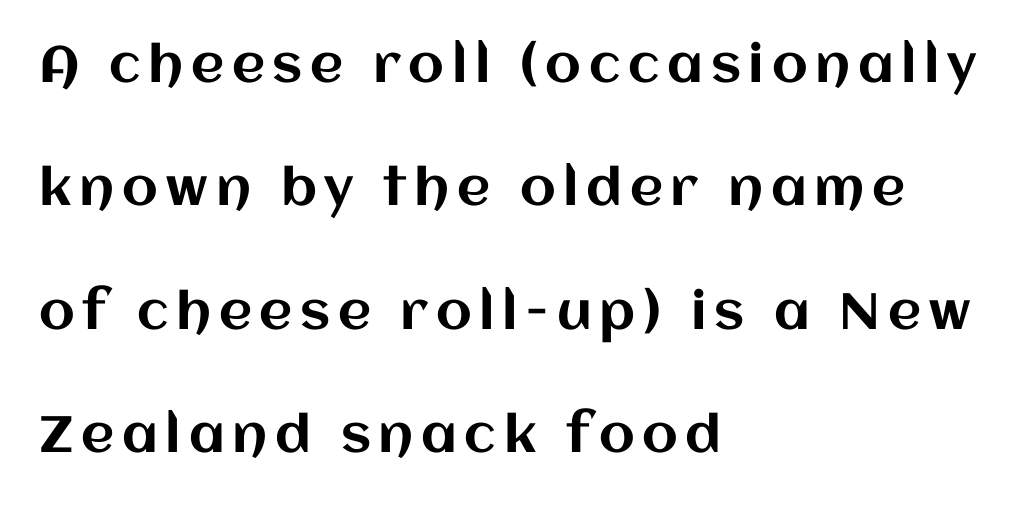
{"italic": "no", "width": "normal", "stroke_contrast": "medium", "x_height": "large", "monospaced": "no", "underline": "no", "align": "left", "line_spacing": "loose", "line_spacing_ratio": 2.42, "glyph_px": 51}
